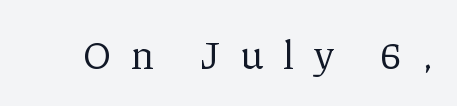
Q: Is the text bold? A: No.
Q: Is the text italic (slanted)? A: No, it is upright.
Q: Is the typeface a serif or a sans-serif typeface? A: Serif.
Q: Is the text underlined? A: No.
Q: Is the spacing between letters normal or unusually wide? A: Unusually wide.
Q: Width (condensed, normal, or wide)? A: Normal.
Q: Stroke contrast? A: Low.
Q: x-height? A: Medium.
Q: Monospaced? A: No.
